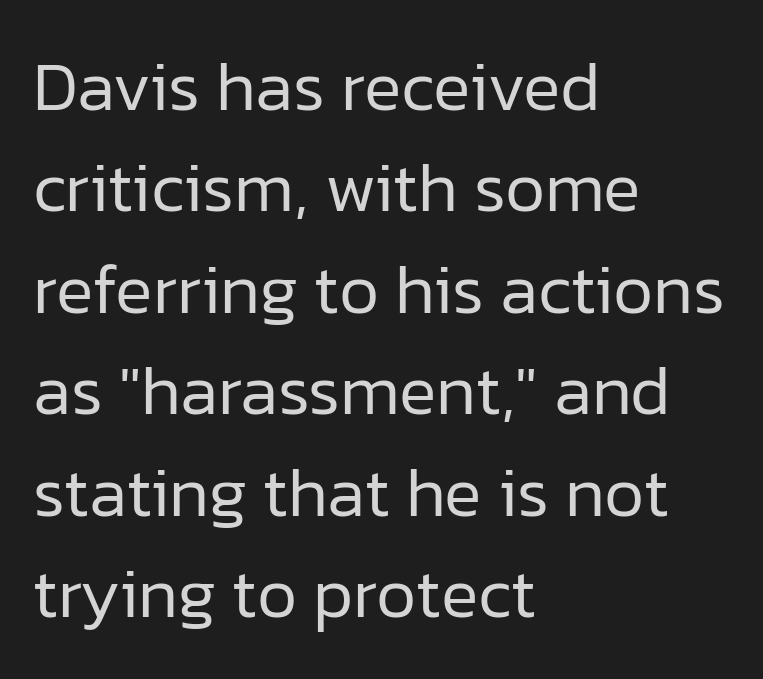
The image shows 70 px regular-weight sans-serif type, upright; set left-aligned, normal line spacing (1.45x), normal letter spacing, not underlined; low stroke contrast and a medium x-height.
